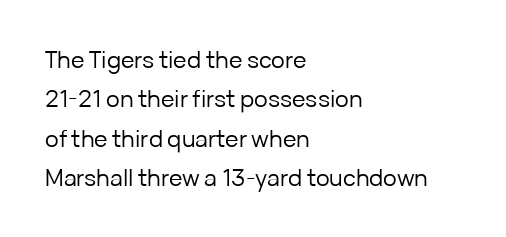
The image shows 23 px text type, upright; set left-aligned, line spacing 1.71x, normal letter spacing, not underlined.
